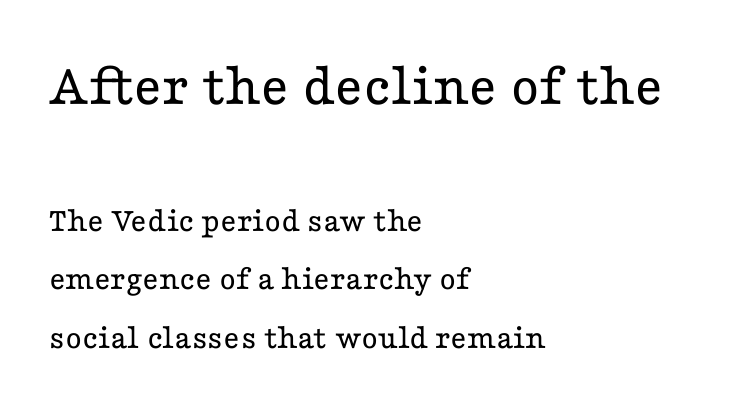
Q: Is the text bold? A: No.
Q: Is the text italic (slanted)? A: No, it is upright.
Q: Is the typeface a serif or a sans-serif typeface? A: Serif.
Q: Is the text underlined? A: No.
Q: How is the paragraph aligned? A: Left-aligned.
Q: Is the spacing between letters normal or unusually wide? A: Normal.
Q: Is the spacing between lines tight, normal or loose? A: Normal.
Q: Which block of text is set in a larger size, the first (top) or the second (bottom)? A: The first (top) one.
Q: Width (condensed, normal, or wide)? A: Wide.
Q: Stroke contrast? A: Low.
Q: x-height? A: Medium.
Q: Monospaced? A: No.
